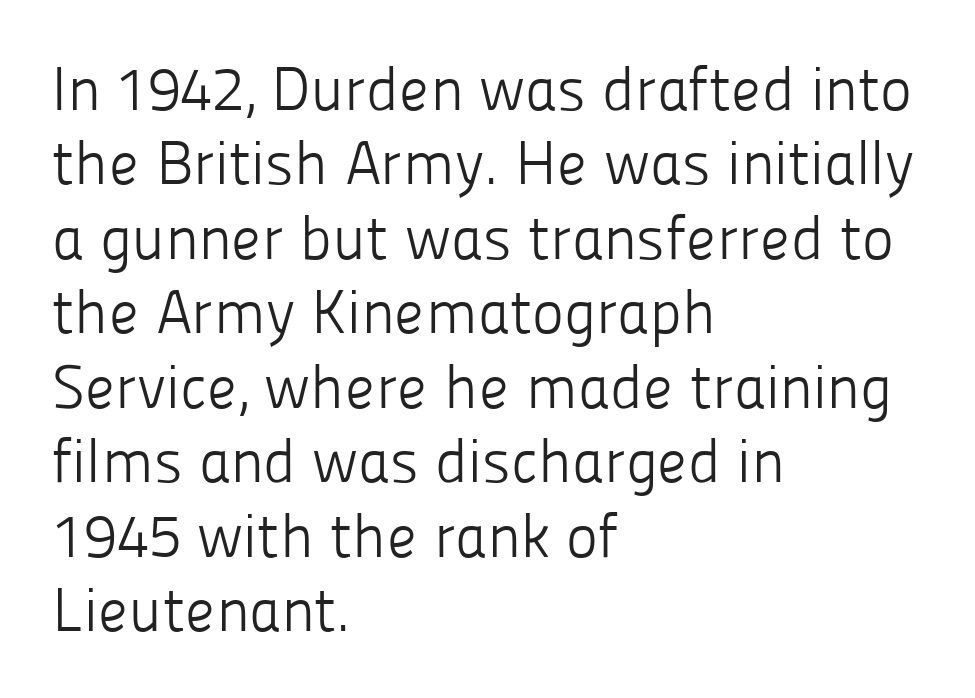
The image shows 61 px light sans-serif type, upright; set left-aligned, line spacing 1.22x, normal letter spacing, not underlined; low stroke contrast and a medium x-height.
